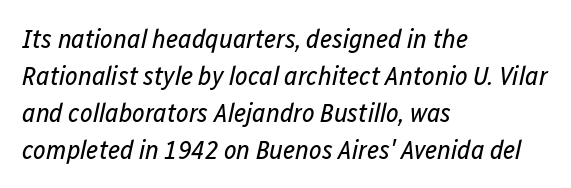
The image shows 27 px text type, italic (leaning right); set left-aligned, normal line spacing (1.37x), normal letter spacing, not underlined.
